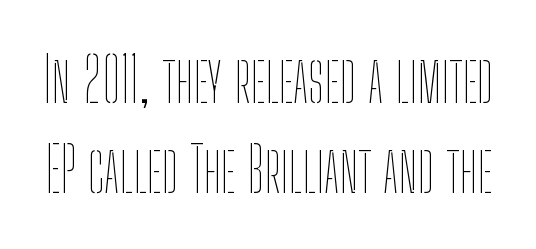
Q: Is the text bold? A: No.
Q: Is the text italic (slanted)? A: No, it is upright.
Q: Is the text underlined? A: No.
Q: Is the spacing between letters normal or unusually wide? A: Normal.
Q: Is the spacing between lines tight, normal or loose? A: Normal.
Q: Width (condensed, normal, or wide)? A: Condensed.
Q: Stroke contrast? A: Low.
Q: x-height? A: Medium.
Q: Monospaced? A: No.
